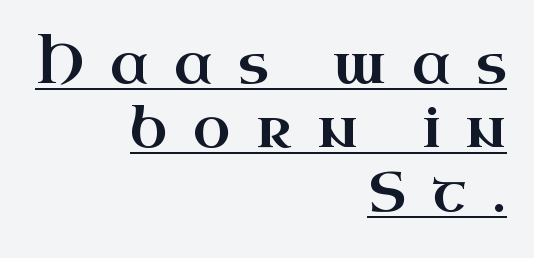
Q: Is the text italic (slanted)? A: No, it is upright.
Q: Is the typeface a serif or a sans-serif typeface? A: Serif.
Q: Is the text underlined? A: Yes.
Q: How is the paragraph aligned? A: Right-aligned.
Q: Is the spacing between letters normal or unusually wide? A: Unusually wide.
Q: Width (condensed, normal, or wide)? A: Wide.
Q: Stroke contrast? A: High.
Q: x-height? A: Small.
Q: Monospaced? A: No.
